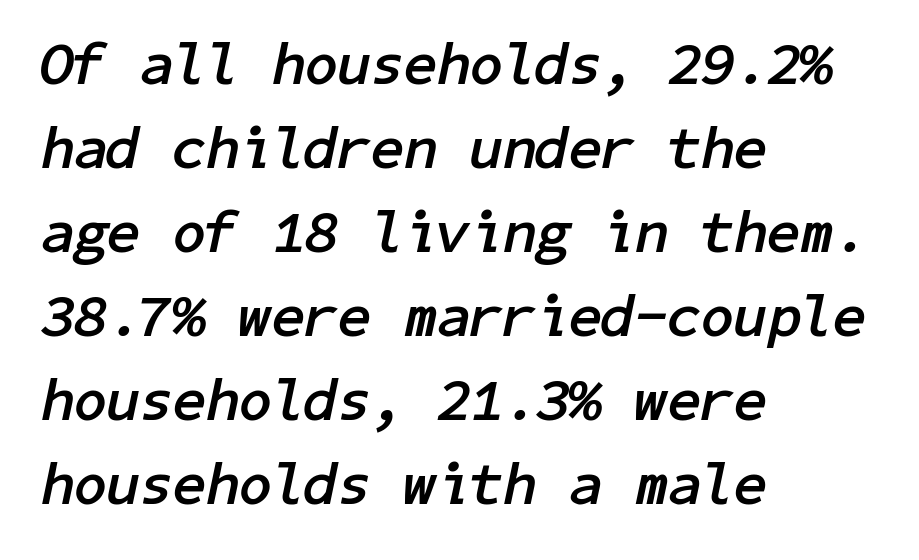
Tracking value appears to be zero — textbook default spacing. Is the type slanted? Yes — the strokes lean at a clear angle. The face used here has the dense, thick strokes of a bold. Does the copy run flush right? No — it runs flush left. The leading is moderate, giving the passage an even texture. Descenders are the only things crossing below the line.
